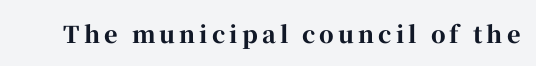
{"italic": "no", "bold": "yes", "underline": "no", "glyph_px": 23}
